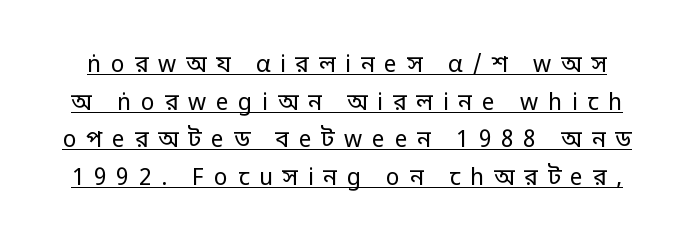
The letters stand straight up with perfectly vertical stems. This rendering features underlined lettering. The tracking jumps out immediately: characters are airy and widely separated. The passage shown is not bold in any degree.
